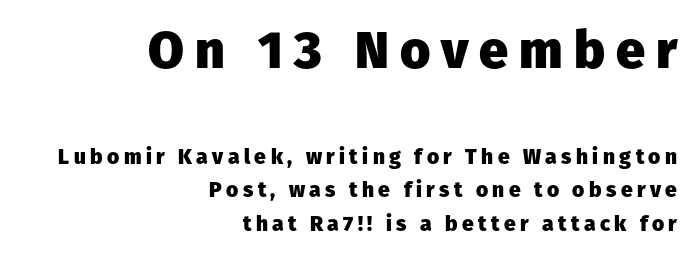
Set as a true bold cut, around the 700 mark. In terms of letterspacing, this is a distinctly airy, spread setting. Do the characters align in a grid? No, the font is proportional. The rendering anchors every line to the right-hand side. The space beneath each line is pristine and unruled. Is this a sans? Yes — the strokes have no serifs.
